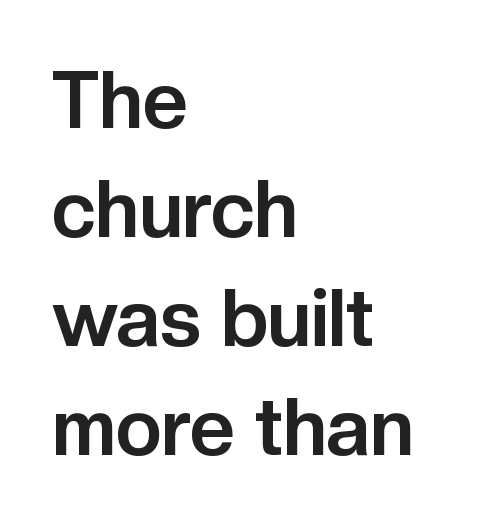
The image shows 79 px bold sans-serif type, upright; set left-aligned, normal line spacing (1.38x), normal letter spacing, not underlined; low stroke contrast and a medium x-height.
